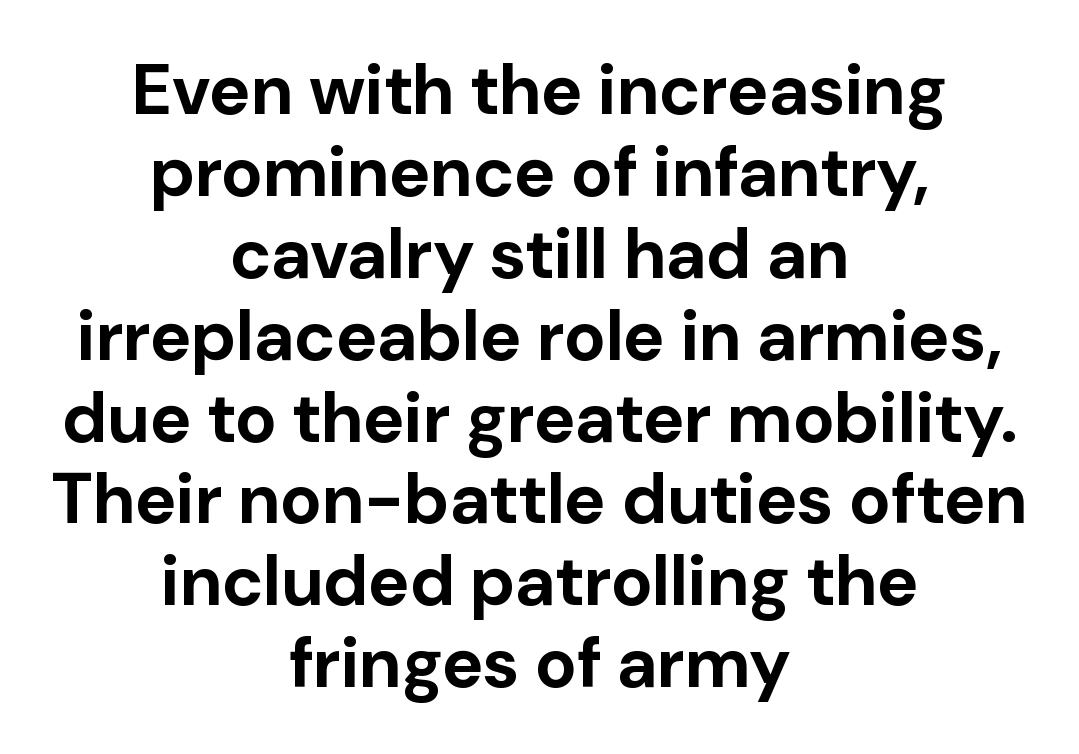
The image shows 70 px bold sans-serif type, upright; set centered, line spacing 1.17x, normal letter spacing, not underlined; low stroke contrast and a medium x-height.
